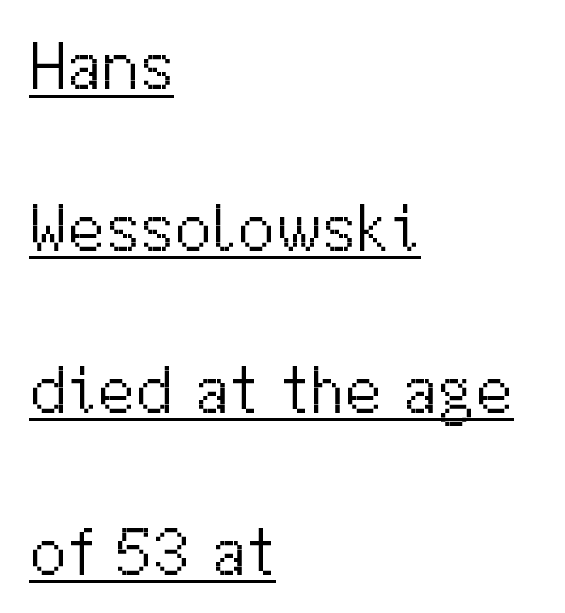
Q: Is the text bold? A: No.
Q: Is the text italic (slanted)? A: No, it is upright.
Q: Is the typeface a serif or a sans-serif typeface? A: Sans-serif.
Q: Is the text underlined? A: Yes.
Q: How is the paragraph aligned? A: Left-aligned.
Q: Is the spacing between letters normal or unusually wide? A: Normal.
Q: Is the spacing between lines tight, normal or loose? A: Loose.
Q: Width (condensed, normal, or wide)? A: Normal.
Q: Stroke contrast? A: Medium.
Q: x-height? A: Medium.
Q: Monospaced? A: No.
